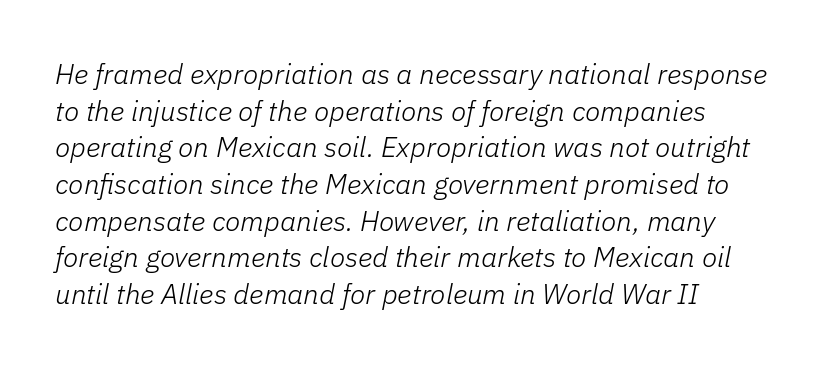
The passage shown stacks its lines at a standard gap. Stems and bowls with no extra thickness — not bold. Beneath every word, the page is bare. Proportional: the letters do not fall into vertical columns. How are the letters spaced? Ordinarily, with no added tracking.
